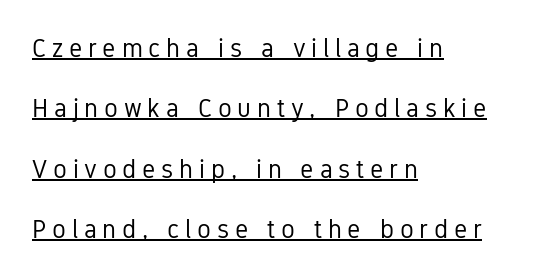
Q: Is the text bold? A: No.
Q: Is the text italic (slanted)? A: No, it is upright.
Q: Is the text underlined? A: Yes.
Q: How is the paragraph aligned? A: Left-aligned.
Q: Is the spacing between letters normal or unusually wide? A: Unusually wide.
Q: Is the spacing between lines tight, normal or loose? A: Loose.
